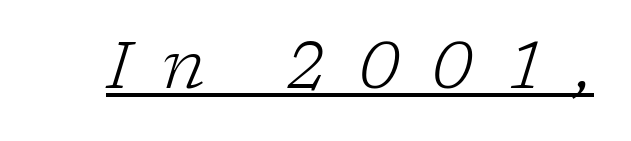
Notice how the stems are inclined rather than vertical — that's the hallmark of italics. Characters follow at a spacing far wider than the type designer built in. Weight: regular or lighter. A rule runs beneath these lines of type.
